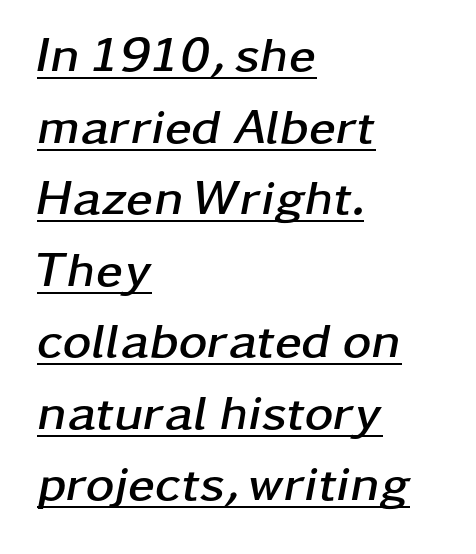
The image shows 49 px semibold, wide type, italic (leaning right); set left-aligned, normal line spacing (1.46x), normal letter spacing, underlined; low stroke contrast and a medium x-height.
